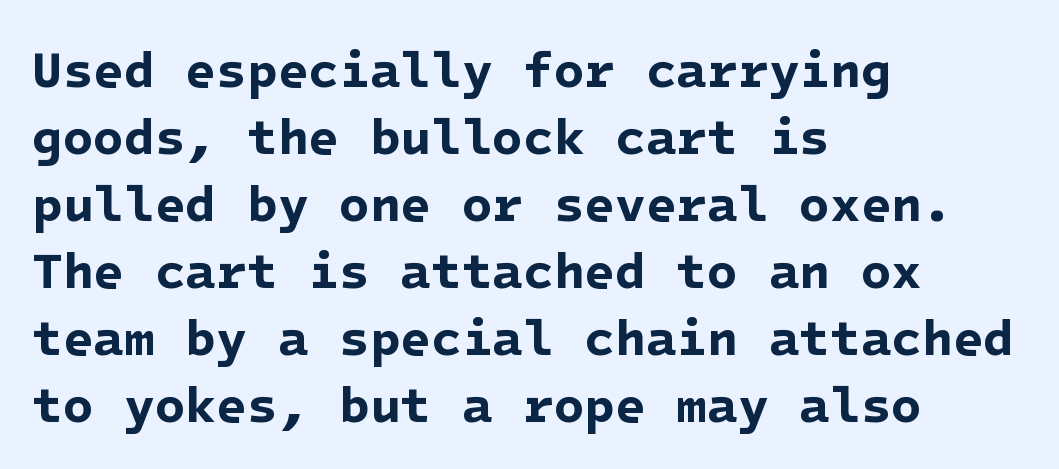
The image shows 50 px bold sans-serif type; set left-aligned, normal line spacing (1.34x), normal letter spacing, not underlined; low stroke contrast and a medium x-height.
